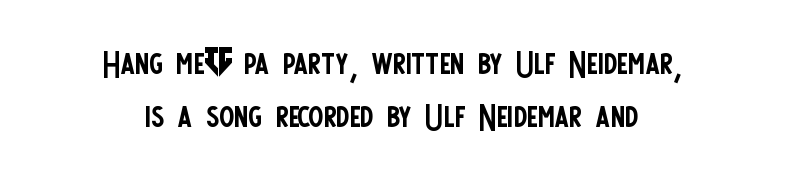
{"serif": "no", "italic": "no", "bold": "no", "weight": "regular", "width": "condensed", "stroke_contrast": "low", "x_height": "large", "monospaced": "no", "underline": "no", "align": "center", "line_spacing_ratio": 1.18, "letter_spacing": "normal", "letter_spacing_em": 0.0, "glyph_px": 45}
